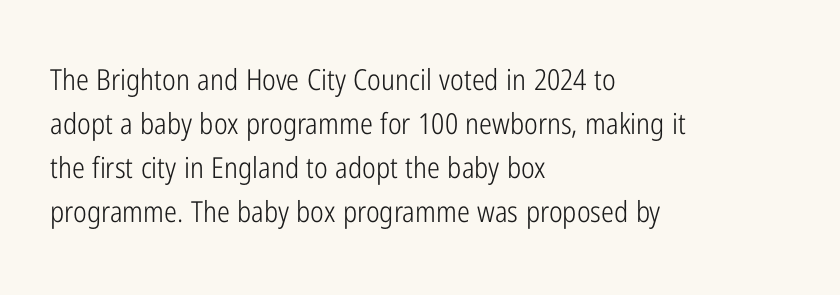
The paragraph shown leans on its left margin. The text was rendered using a sans face with plain stroke endings. Is the stroke heavy? The answer is a plain regular-or-lighter. Here the glyphs are tracked normally, forming tight word shapes. The strip under each line holds only bare page.
